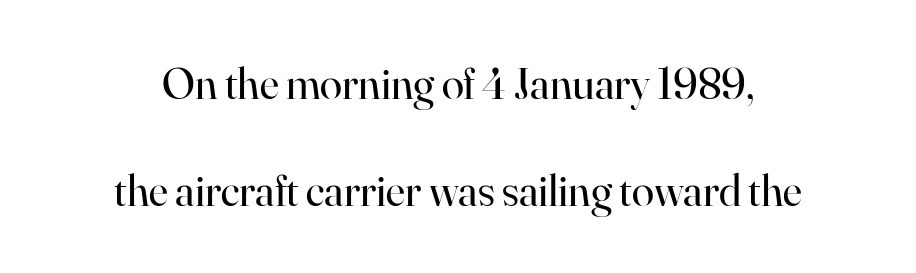
Q: Is the text bold? A: No.
Q: Is the text italic (slanted)? A: No, it is upright.
Q: Is the typeface a serif or a sans-serif typeface? A: Serif.
Q: Is the text underlined? A: No.
Q: Is the spacing between letters normal or unusually wide? A: Normal.
Q: Is the spacing between lines tight, normal or loose? A: Loose.
Q: Width (condensed, normal, or wide)? A: Normal.
Q: Stroke contrast? A: High.
Q: x-height? A: Small.
Q: Monospaced? A: No.
